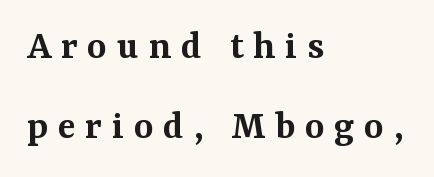
Rule under the text: the space is simply empty. The face used here is proportionally spaced, like ordinary book or web type. Is the block centered? No — it sits flush against the left margin. Someone cranked the tracking dial way up on this one. Emphasis by weight is partial: semibold.
